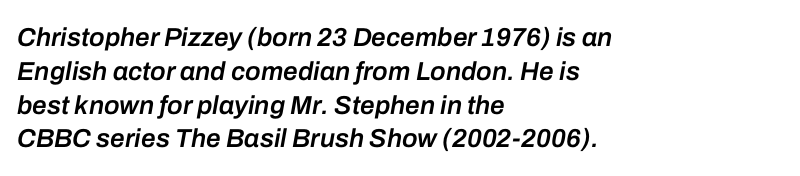
{"italic": "yes", "lean": "right", "slant_degrees": 10, "bold": "semi", "underline": "no", "align": "left", "line_spacing": "normal", "line_spacing_ratio": 1.3, "letter_spacing": "normal", "letter_spacing_em": 0.0, "glyph_px": 26}
